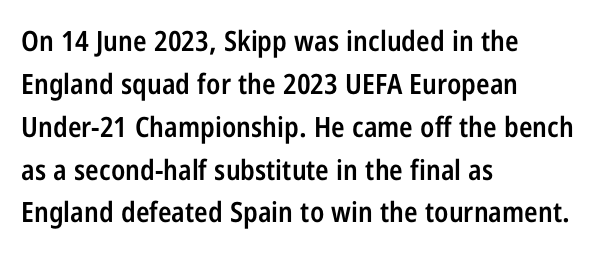
{"serif": "no", "italic": "no", "bold": "semi", "weight": "semibold", "width": "condensed", "stroke_contrast": "low", "x_height": "medium", "monospaced": "no", "underline": "no", "align": "left", "line_spacing": "normal", "line_spacing_ratio": 1.53, "letter_spacing": "normal", "letter_spacing_em": 0.0, "glyph_px": 28}
